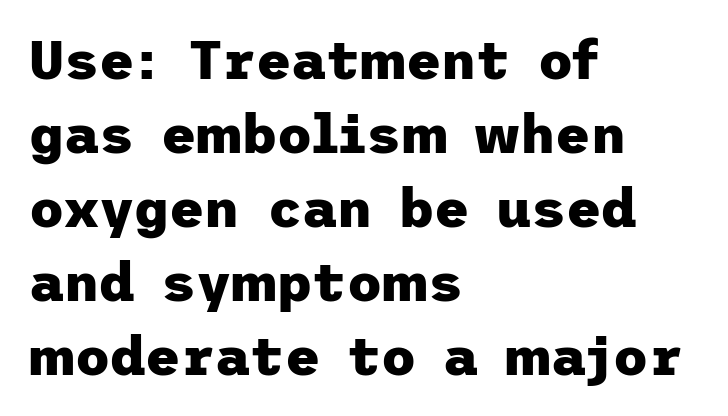
Q: Is the text bold? A: Yes.
Q: Is the text italic (slanted)? A: No, it is upright.
Q: Is the typeface a serif or a sans-serif typeface? A: Sans-serif.
Q: Is the text underlined? A: No.
Q: How is the paragraph aligned? A: Left-aligned.
Q: Is the spacing between letters normal or unusually wide? A: Normal.
Q: Is the spacing between lines tight, normal or loose? A: Normal.
Q: Width (condensed, normal, or wide)? A: Normal.
Q: Stroke contrast? A: Low.
Q: x-height? A: Medium.
